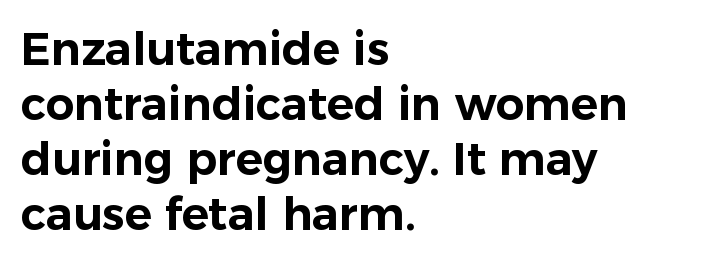
Q: Is the text italic (slanted)? A: No, it is upright.
Q: Is the typeface a serif or a sans-serif typeface? A: Sans-serif.
Q: Is the text underlined? A: No.
Q: How is the paragraph aligned? A: Left-aligned.
Q: Is the spacing between letters normal or unusually wide? A: Normal.
Q: Width (condensed, normal, or wide)? A: Normal.
Q: Stroke contrast? A: Low.
Q: x-height? A: Medium.
Q: Monospaced? A: No.
